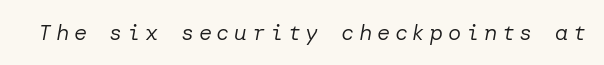
Think standard paragraph weight, or any step lighter than that. The gaps between neighbouring characters are conspicuously large. These lines were composed using italics. Letters rest on an invisible, unmarked baseline.
